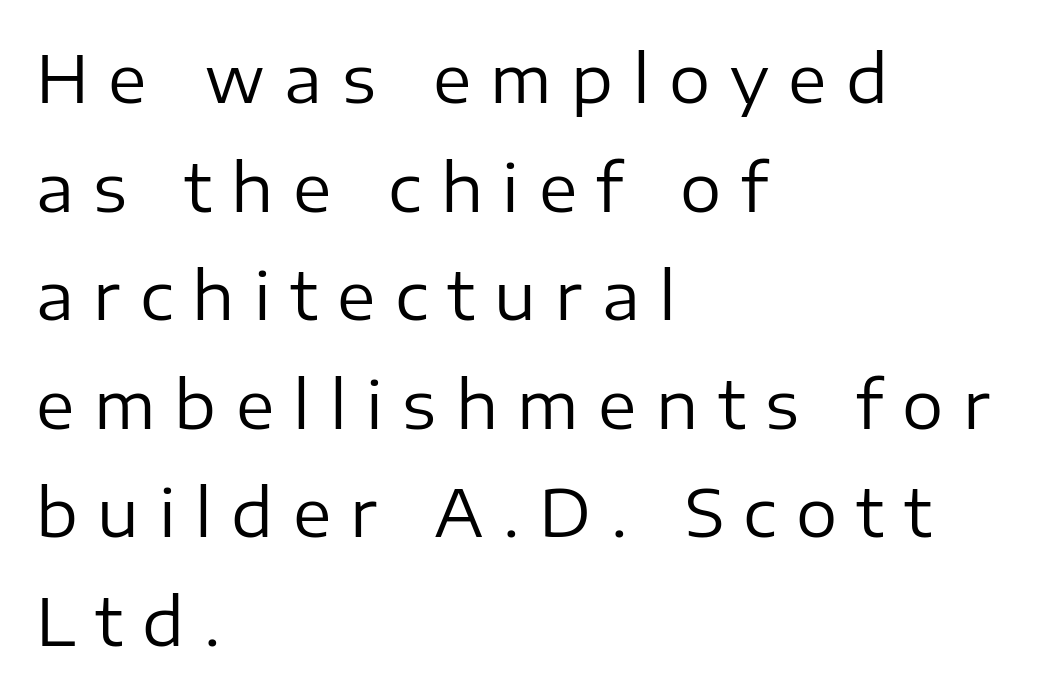
In terms of posture, this sample is upright. Caption: multi-line text, flush left, ragged right. What kind of face is this? One without serifs — a sans. This sample uses expanded letter spacing, leaving extra air between glyphs. On a weight scale, this lands at 450 or below.
